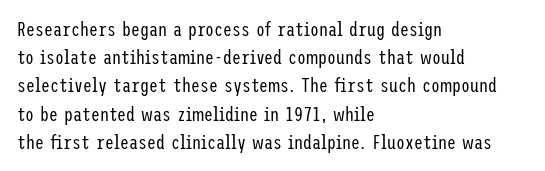
The image shows 20 px text type, upright; set left-aligned, normal line spacing (1.41x), normal letter spacing, not underlined.
